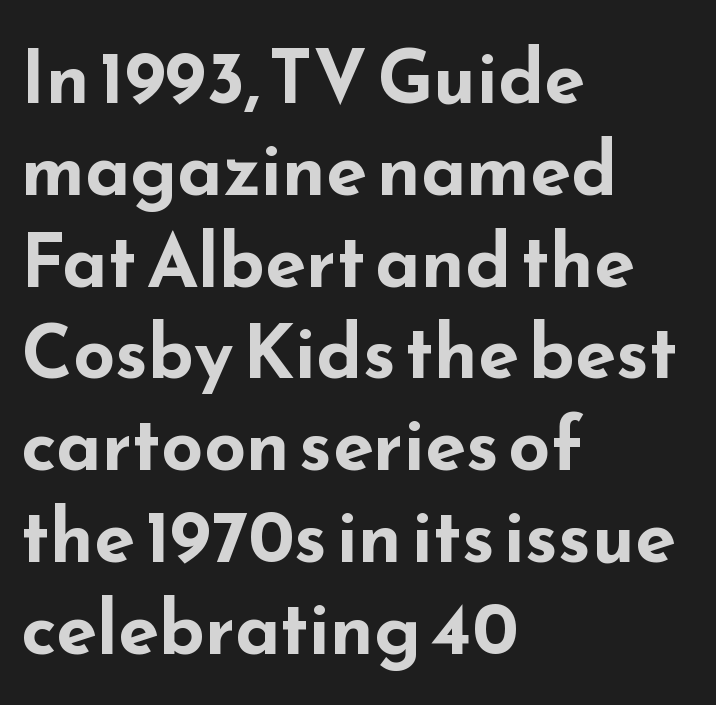
A roman cut, with each character standing at attention. The lines in this sample share a left origin and differ only in where they stop. Check where the strokes stop: nothing finishes them off — pure sans. Each letter keeps its own natural width here, so spacing adapts to shape.
